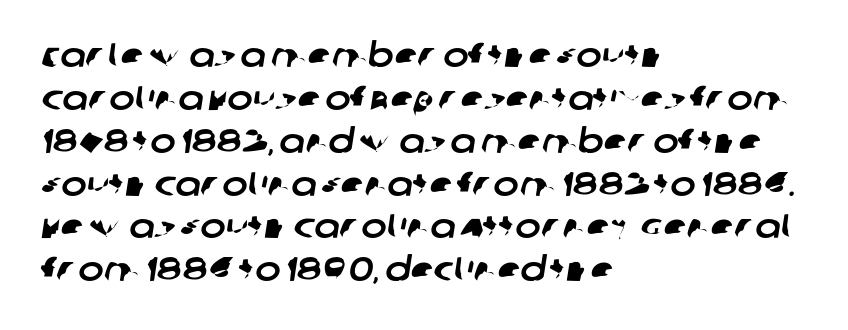
Q: Is the typeface a serif or a sans-serif typeface? A: Sans-serif.
Q: Is the text underlined? A: No.
Q: How is the paragraph aligned? A: Left-aligned.
Q: Is the spacing between letters normal or unusually wide? A: Normal.
Q: Is the spacing between lines tight, normal or loose? A: Normal.
Q: Width (condensed, normal, or wide)? A: Normal.
Q: Stroke contrast? A: Low.
Q: x-height? A: Large.
Q: Monospaced? A: No.
